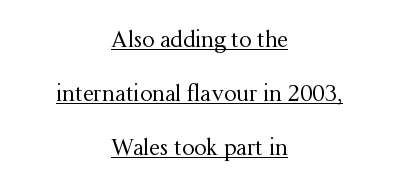
{"italic": "no", "bold": "no", "underline": "yes", "align": "center", "line_spacing": "loose", "line_spacing_ratio": 2.45, "letter_spacing": "normal", "letter_spacing_em": 0.0, "glyph_px": 22}
